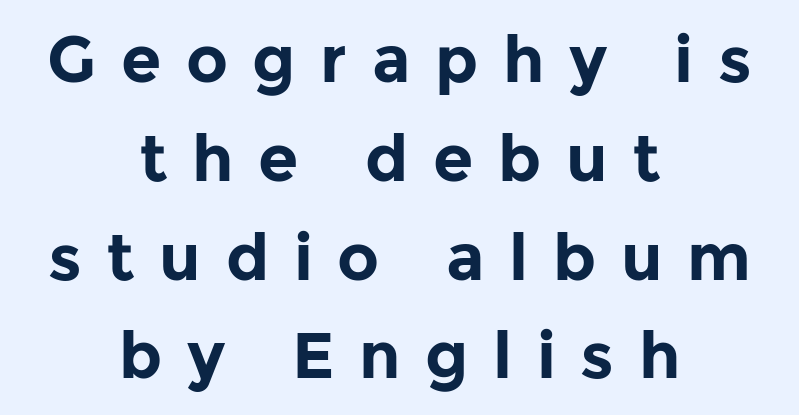
{"serif": "no", "italic": "no", "bold": "yes", "weight": "bold", "width": "normal", "stroke_contrast": "low", "x_height": "medium", "monospaced": "no", "underline": "no", "align": "center", "line_spacing": "normal", "line_spacing_ratio": 1.52, "letter_spacing": "wide", "letter_spacing_em": 0.38, "glyph_px": 65}
